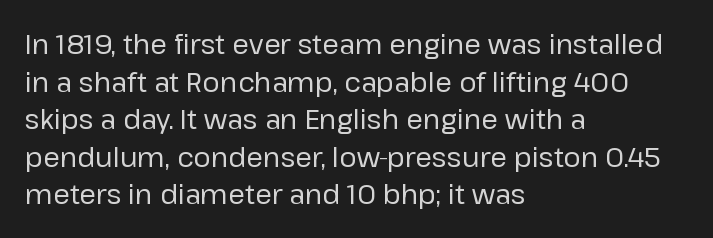
{"italic": "no", "bold": "no", "underline": "no", "align": "left", "line_spacing": "normal", "line_spacing_ratio": 1.39, "letter_spacing": "normal", "letter_spacing_em": 0.0, "glyph_px": 27}
